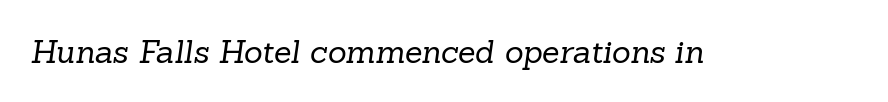
A typesetter would call this zero additional tracking. The passage shown is typeset with a serif family. Clear beneath every line of the passage. Proportional: the letters do not fall into vertical columns. A light-to-regular cut is what we see here.
